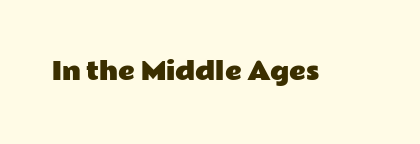
Each word holds together tightly as a unit, with standard inter-letter gaps. Posture: upright roman. The specimen omits any rule beneath the text block's lines.
